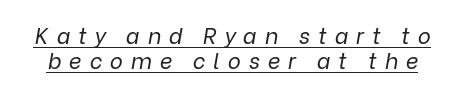
The image shows 22 px text type, italic (leaning right); set tight line spacing (1.15x), unusually wide letter spacing (+0.36 em), underlined.
